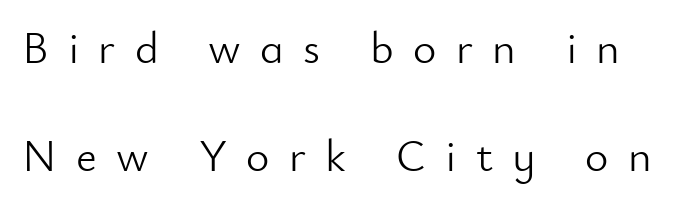
Q: Is the text bold? A: No.
Q: Is the text italic (slanted)? A: No, it is upright.
Q: Is the typeface a serif or a sans-serif typeface? A: Sans-serif.
Q: Is the text underlined? A: No.
Q: Is the spacing between letters normal or unusually wide? A: Unusually wide.
Q: Is the spacing between lines tight, normal or loose? A: Loose.
Q: Width (condensed, normal, or wide)? A: Normal.
Q: Stroke contrast? A: Low.
Q: x-height? A: Small.
Q: Monospaced? A: No.
